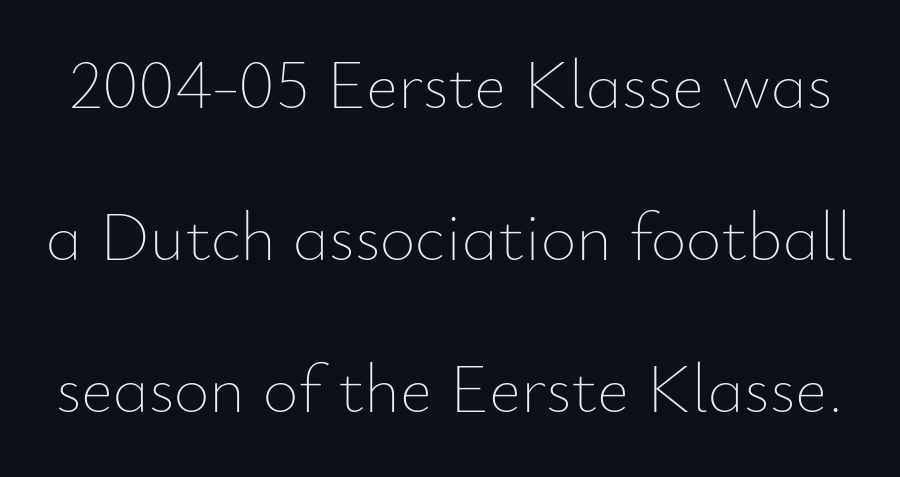
{"italic": "no", "bold": "no", "weight": "thin", "width": "normal", "stroke_contrast": "low", "x_height": "small", "monospaced": "no", "underline": "no", "line_spacing": "loose", "line_spacing_ratio": 2.2, "letter_spacing": "normal", "letter_spacing_em": 0.0, "glyph_px": 69}
